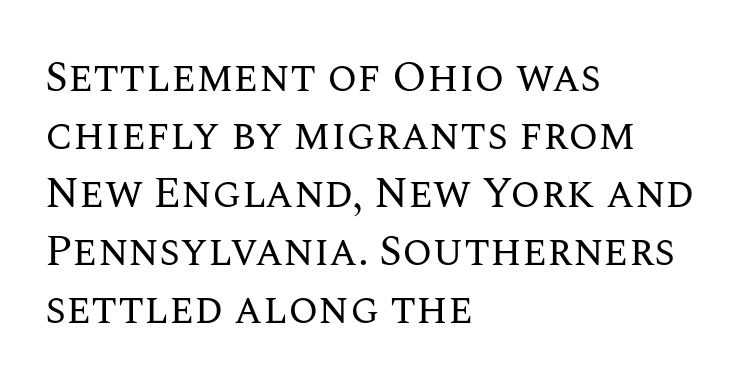
{"italic": "no", "bold": "no", "weight": "regular", "width": "normal", "stroke_contrast": "medium", "x_height": "large", "monospaced": "no", "underline": "no", "align": "left", "line_spacing": "normal", "line_spacing_ratio": 1.35, "letter_spacing": "normal", "letter_spacing_em": 0.0, "glyph_px": 43}
